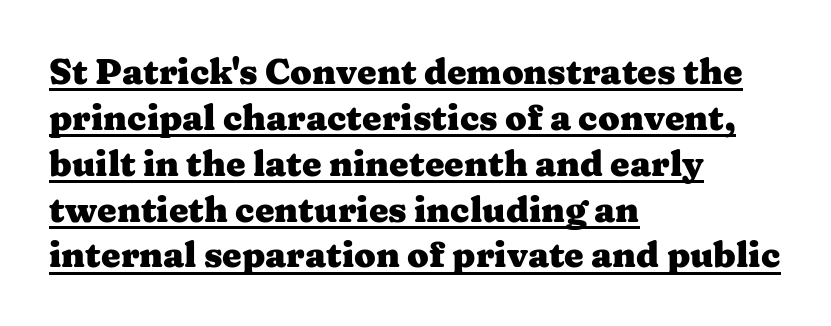
Q: Is the text bold? A: Yes.
Q: Is the text italic (slanted)? A: No, it is upright.
Q: Is the typeface a serif or a sans-serif typeface? A: Serif.
Q: Is the text underlined? A: Yes.
Q: How is the paragraph aligned? A: Left-aligned.
Q: Is the spacing between letters normal or unusually wide? A: Normal.
Q: Is the spacing between lines tight, normal or loose? A: Normal.
Q: Width (condensed, normal, or wide)? A: Wide.
Q: Stroke contrast? A: Medium.
Q: x-height? A: Medium.
Q: Monospaced? A: No.
